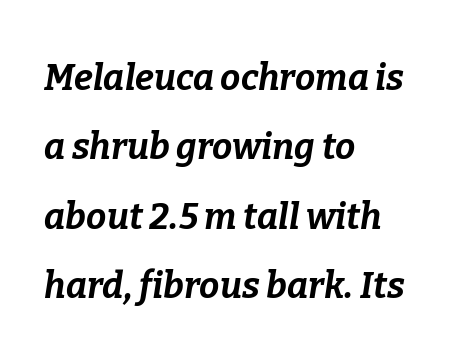
Only glyphs here, with clear space below each row. Which margin do the lines hug? The left one — the right edge is uneven. On the weight axis this lands at bold, roughly 700. The lettering tilts uniformly, giving the passage an italic look. These lines are rendered in a variable-pitch font. Tracking here is standard; glyphs follow each other at the usual distance.
